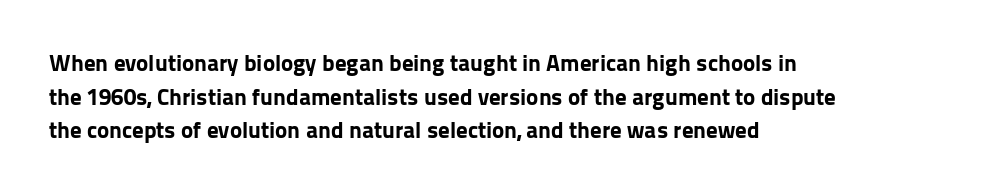
The image shows 23 px bold type, upright; set left-aligned, normal line spacing (1.46x), normal letter spacing, not underlined.
